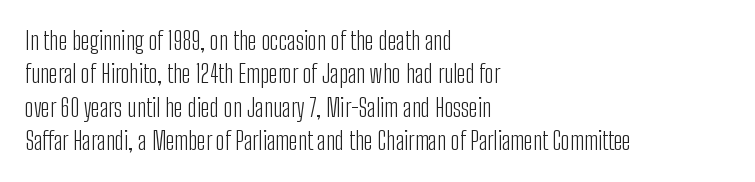
{"italic": "no", "bold": "no", "underline": "no", "align": "left", "line_spacing": "normal", "line_spacing_ratio": 1.34, "letter_spacing": "normal", "letter_spacing_em": 0.0, "glyph_px": 25}
